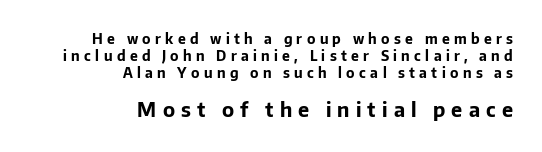
The line texture is sparse and dotted thanks to wide tracking. Which margin do the lines hug? The right one — the left edge is uneven. Compared with an ordinary text face, these strokes are far heavier — a full bold. The lower block of text is set noticeably larger than the block above it.
